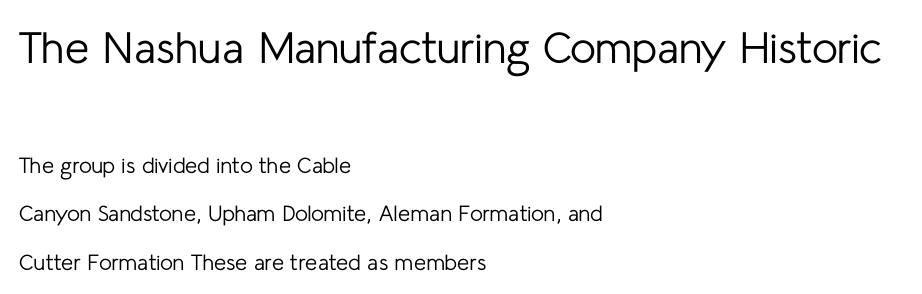
{"serif": "no", "italic": "no", "bold": "no", "weight": "regular", "width": "normal", "stroke_contrast": "low", "x_height": "medium", "monospaced": "no", "underline": "no", "align": "left", "line_spacing": "loose", "line_spacing_ratio": 2.2, "letter_spacing": "normal", "letter_spacing_em": 0.0, "larger_block": "first", "size_ratio": 2.0, "glyph_px": 44}
